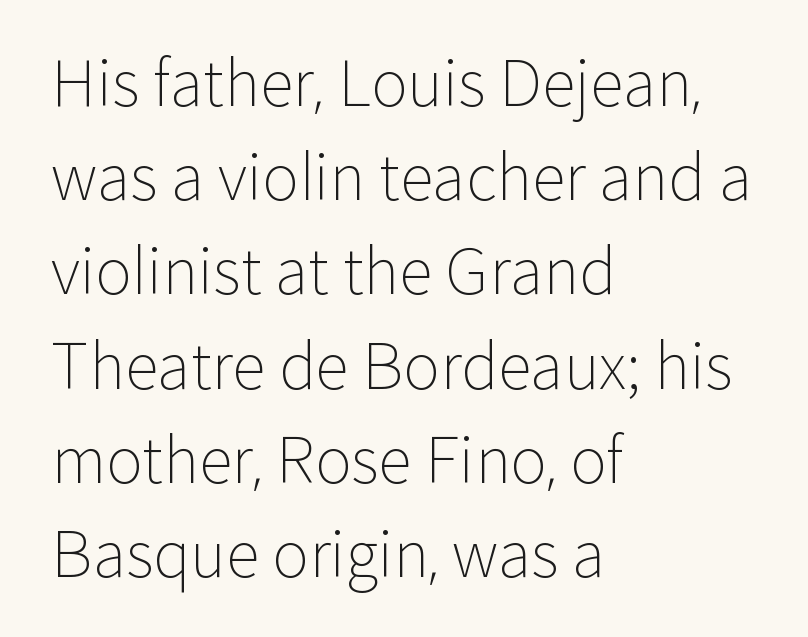
When letters stand straight like this, we call the style roman or upright. The rendering keeps characters at their native spacing. Students, observe: this is what conventionally led text looks like. The typeface chosen for these lines omits serifs. The letters advance in unequal steps, a hallmark of proportional type.
